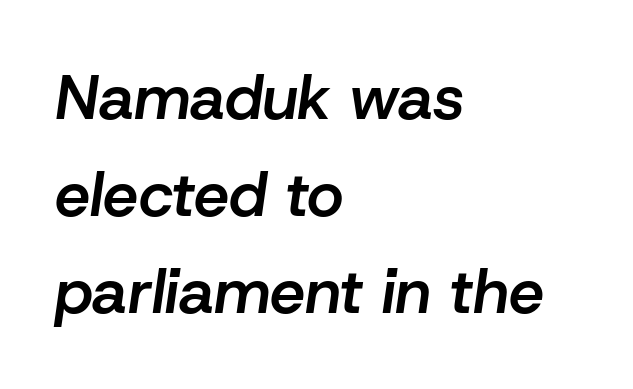
{"italic": "yes", "lean": "right", "slant_degrees": 8, "bold": "semi", "weight": "semibold", "width": "normal", "stroke_contrast": "low", "x_height": "medium", "monospaced": "no", "underline": "no", "align": "left", "line_spacing": "normal", "line_spacing_ratio": 1.54, "letter_spacing": "normal", "letter_spacing_em": 0.0, "glyph_px": 63}
